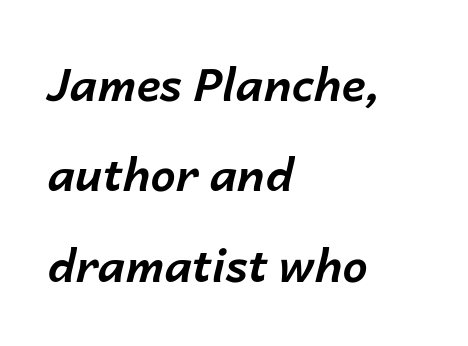
The image shows 45 px bold type, italic (leaning right); set left-aligned, loose line spacing (2.01x), normal letter spacing, not underlined; low stroke contrast and a medium x-height.
